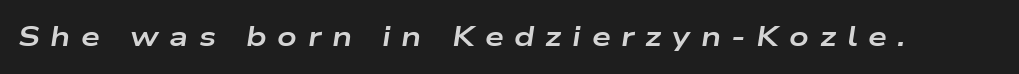
The image shows 27 px bold type, italic (leaning right); set unusually wide letter spacing (+0.39 em), not underlined.
